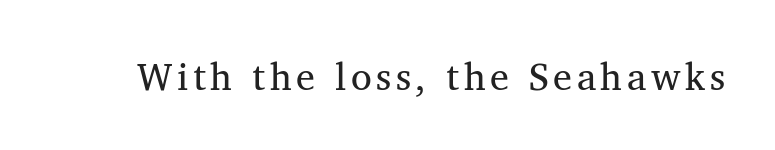
Unlike italic type, these characters show no tilt at all. A typesetter would call this proportional, since set widths differ per character. I'd call this a serif setting — the letters wear small feet. The specimen omits any rule beneath the text block's lines. Stems here are at most as thick as an everyday book face.
